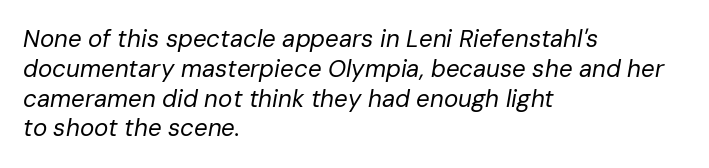
The letters are slanted; this is an italic face. Is this a heavy cut? Hardly; it is regular or lighter. Here the glyphs are tracked normally, forming tight word shapes. The paragraph shown leans on its left margin. Nobody drew a line under any word here.
